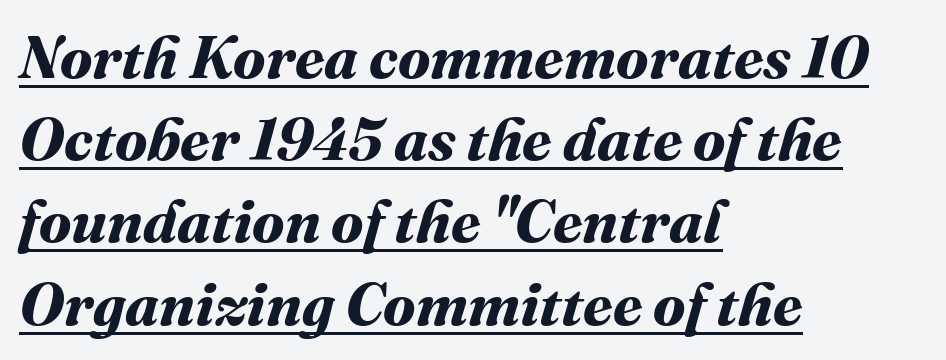
{"bold": "yes", "weight": "bold", "width": "normal", "stroke_contrast": "medium", "x_height": "medium", "monospaced": "no", "underline": "yes", "align": "left", "line_spacing": "normal", "line_spacing_ratio": 1.37, "letter_spacing": "normal", "letter_spacing_em": 0.0, "glyph_px": 60}
